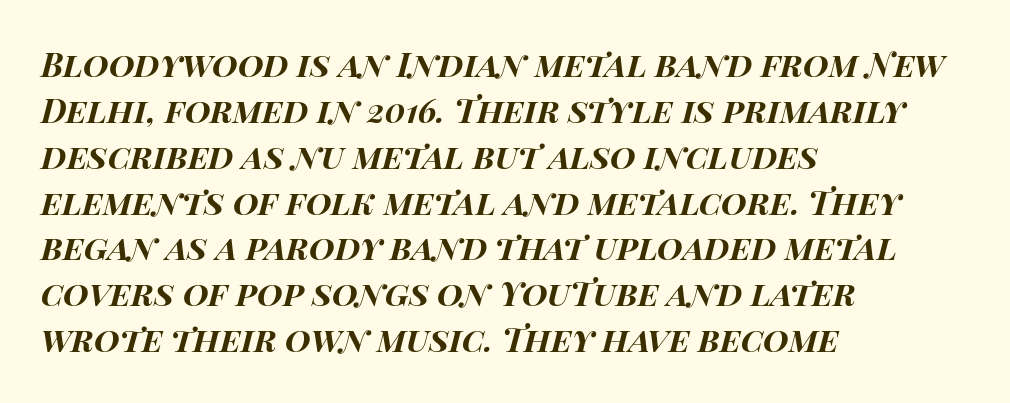
Here the glyphs are tracked normally, forming tight word shapes. The typography opts for an oblique posture over an upright one. The lines sit at an ordinary, default distance from one another. Decoration check: the copy has no underline. Is the type bold? Yes — the strokes are clearly thick and heavy. Which margin do the lines hug? The left one — the right edge is uneven.
